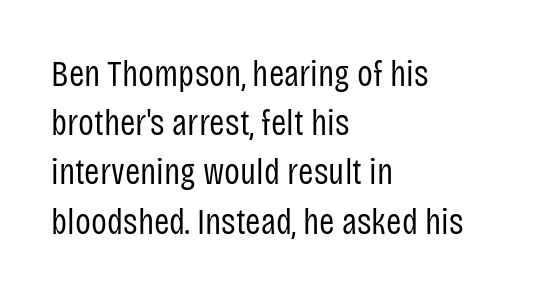
The image shows 37 px regular-weight, condensed sans-serif type, upright; set left-aligned, normal line spacing (1.33x), normal letter spacing, not underlined; low stroke contrast and a large x-height.
